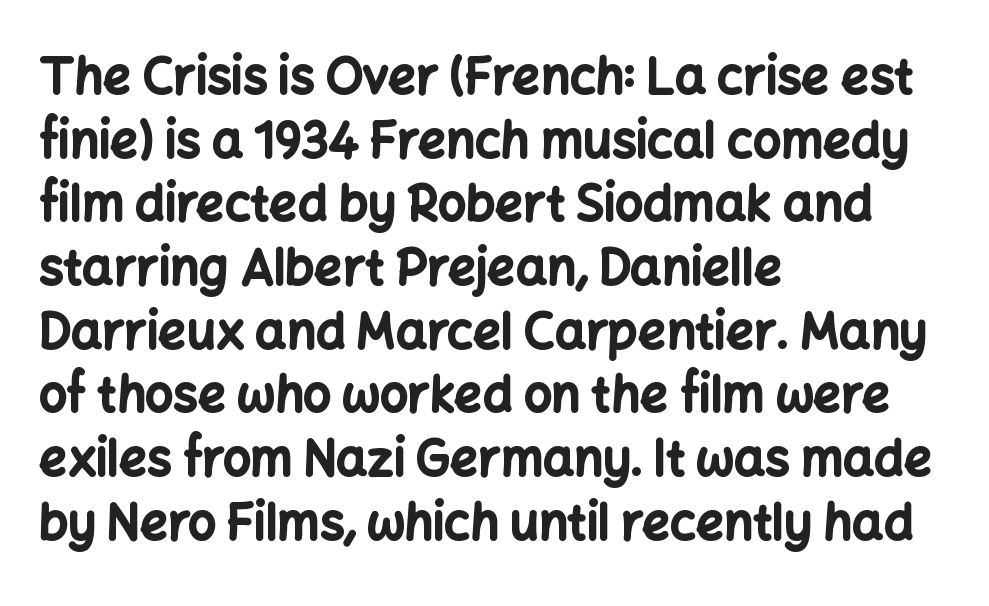
The image shows 49 px bold sans-serif type, upright; set left-aligned, normal line spacing (1.3x), normal letter spacing, not underlined; low stroke contrast and a medium x-height.
